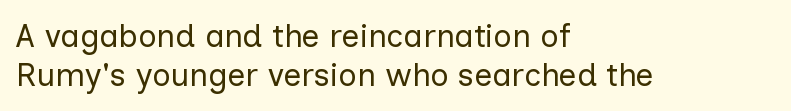
The image shows 32 px regular-weight sans-serif type, upright; set left-aligned, line spacing 1.23x, normal letter spacing, not underlined; low stroke contrast and a medium x-height.
